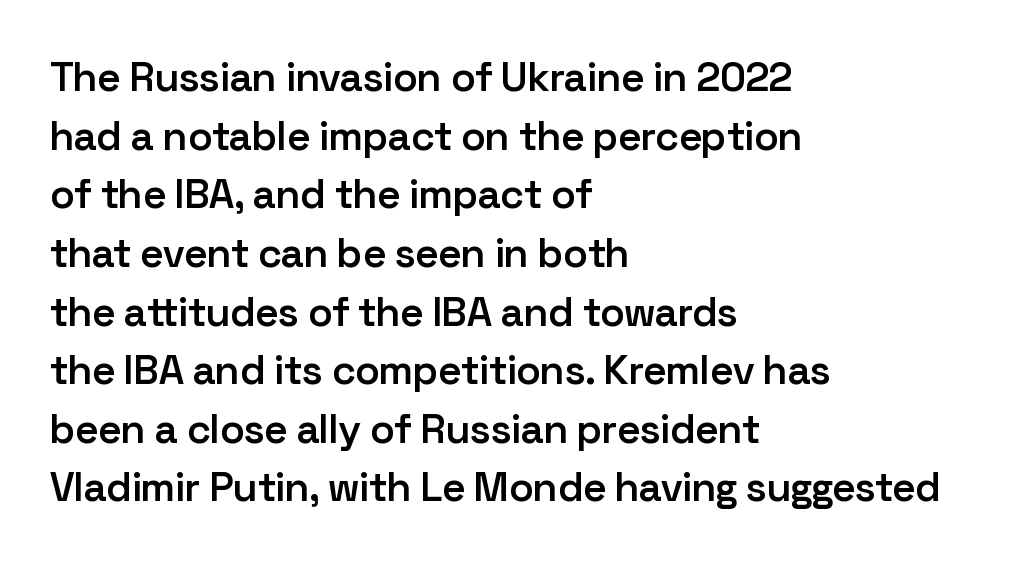
Varying glyph widths throughout — classic text-font behaviour. Stems and bowls a touch heavier than normal — semibold. Casual observation: everything's shoved over to the left. The gap between lines stays unmarked. Interline gaps are of average width in this sample.
